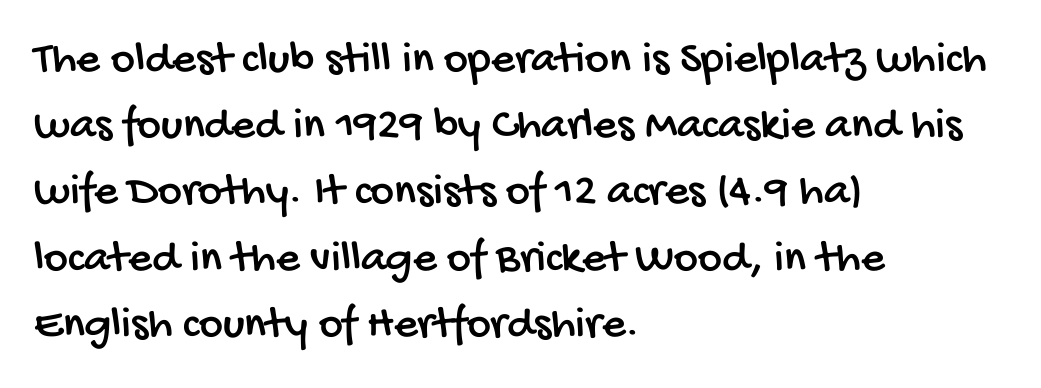
{"serif": "no", "width": "condensed", "stroke_contrast": "low", "x_height": "large", "monospaced": "no", "underline": "no", "align": "left", "line_spacing": "normal", "line_spacing_ratio": 1.44, "letter_spacing": "normal", "letter_spacing_em": 0.0, "glyph_px": 46}
